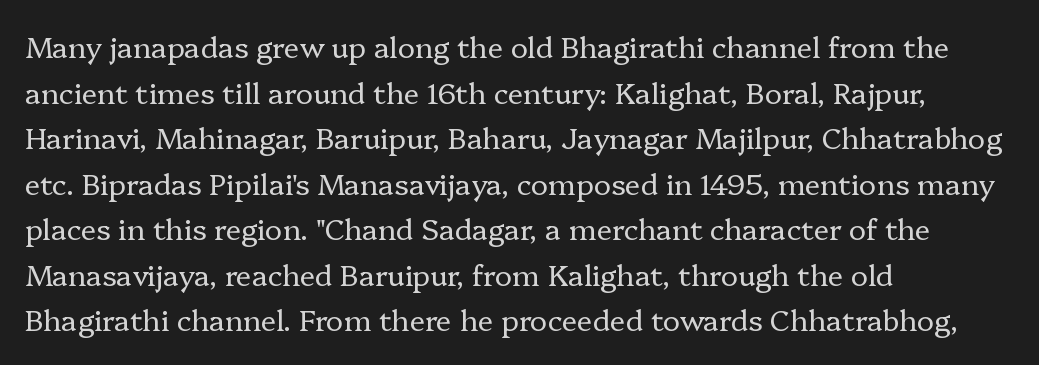
{"serif": "yes", "italic": "no", "bold": "no", "weight": "regular", "width": "normal", "stroke_contrast": "low", "x_height": "medium", "monospaced": "no", "underline": "no", "align": "left", "line_spacing": "normal", "line_spacing_ratio": 1.57, "letter_spacing": "normal", "letter_spacing_em": 0.0, "glyph_px": 29}
